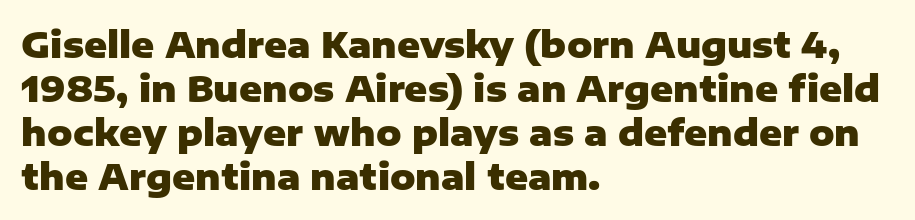
Nobody touched the tracking dial on this one. These lines are rendered in a variable-pitch font. The face used here is a sans, in the tradition of grotesques and geometrics. Weight: bold. The block of text has a typical density, with ordinary space between rows. The lines in this sample share a left origin and differ only in where they stop.
